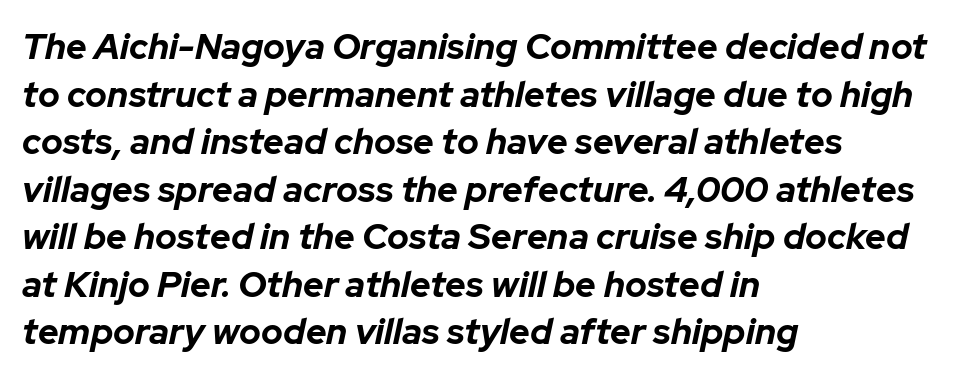
Q: Is the text bold? A: Yes.
Q: Is the text italic (slanted)? A: Yes, it leans right by about 12 degrees.
Q: Is the text underlined? A: No.
Q: How is the paragraph aligned? A: Left-aligned.
Q: Is the spacing between letters normal or unusually wide? A: Normal.
Q: Is the spacing between lines tight, normal or loose? A: Normal.
Q: Width (condensed, normal, or wide)? A: Normal.
Q: Stroke contrast? A: Low.
Q: x-height? A: Medium.
Q: Monospaced? A: No.
